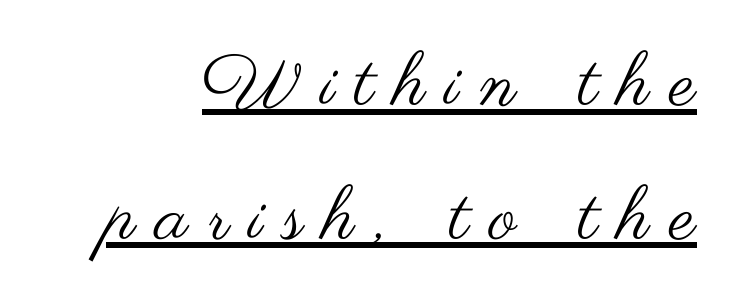
The font family rendered here belongs to the sans-serif group. Varying glyph widths throughout — classic text-font behaviour. This rendering features underlined lettering. The face looks like a standard text weight, possibly lighter.
